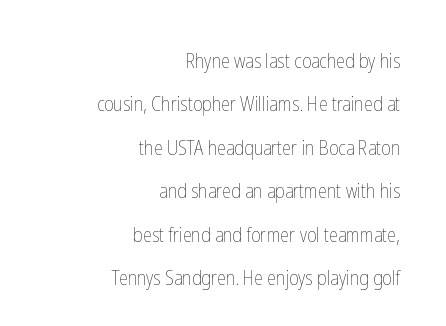
Q: Is the text bold? A: No.
Q: Is the text italic (slanted)? A: No, it is upright.
Q: Is the text underlined? A: No.
Q: How is the paragraph aligned? A: Right-aligned.
Q: Is the spacing between letters normal or unusually wide? A: Normal.
Q: Is the spacing between lines tight, normal or loose? A: Loose.
